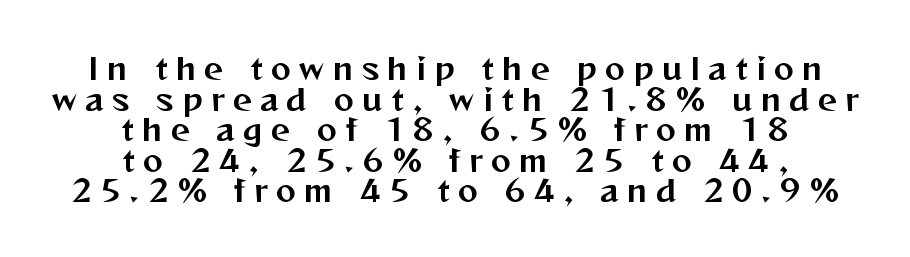
Descender tails drop into unmarked territory. Is this a fixed-width face? No — the glyphs have proportional, varying widths. Stroke terminals: plain, sans-serif. The rendering positions every line midway between the sides.
